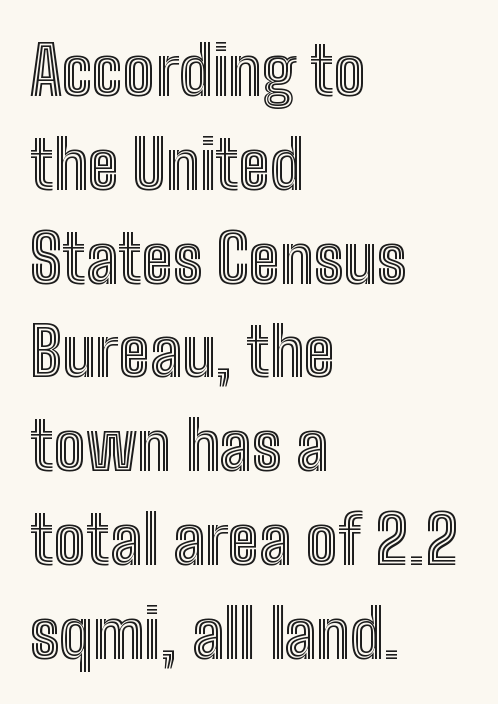
Q: Is the text italic (slanted)? A: No, it is upright.
Q: Is the text underlined? A: No.
Q: How is the paragraph aligned? A: Left-aligned.
Q: Is the spacing between letters normal or unusually wide? A: Normal.
Q: Is the spacing between lines tight, normal or loose? A: Normal.
Q: Width (condensed, normal, or wide)? A: Condensed.
Q: x-height? A: Medium.
Q: Monospaced? A: No.
